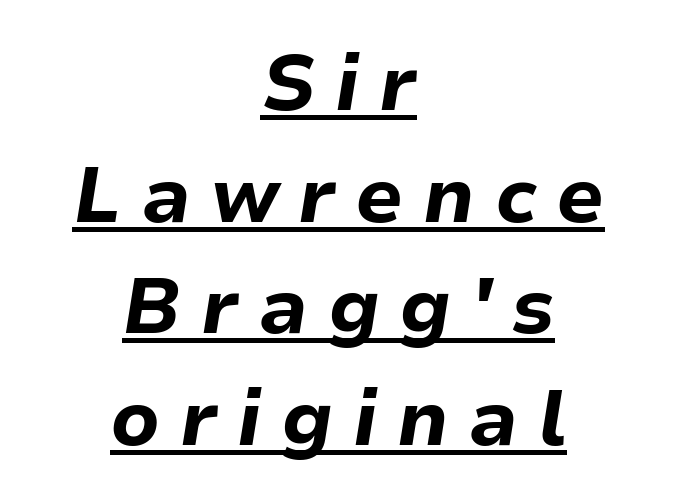
The image shows 78 px bold type, italic (leaning right); set centered, normal line spacing (1.43x), unusually wide letter spacing (+0.25 em), underlined; low stroke contrast and a medium x-height.
